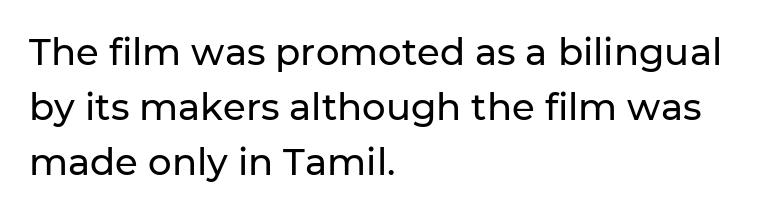
{"serif": "no", "italic": "no", "width": "normal", "stroke_contrast": "low", "x_height": "medium", "monospaced": "no", "underline": "no", "align": "left", "line_spacing": "normal", "line_spacing_ratio": 1.48, "letter_spacing": "normal", "letter_spacing_em": 0.0, "glyph_px": 37}
